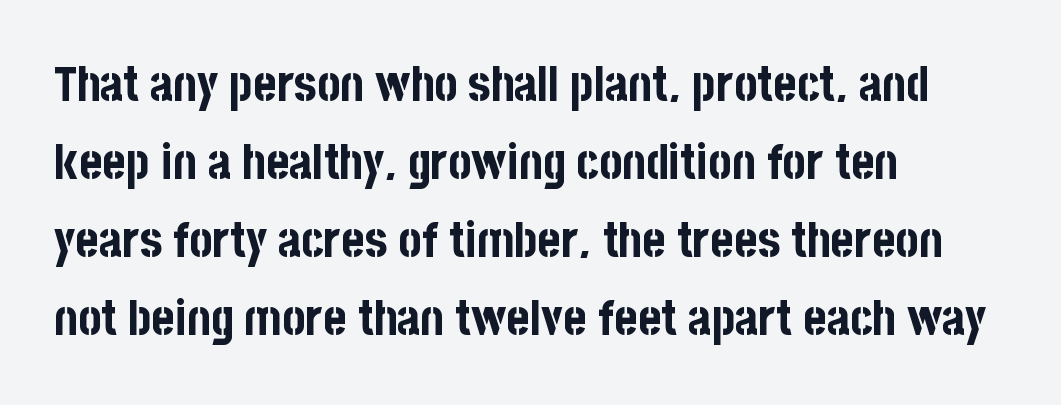
Casual observation: everything's shoved over to the left. These lines sit exactly where default settings would place them. The strokes are fattened all the way to bold. The passage shown is typed in a proportional face where columns would drift. Each word holds together tightly as a unit, with standard inter-letter gaps.
